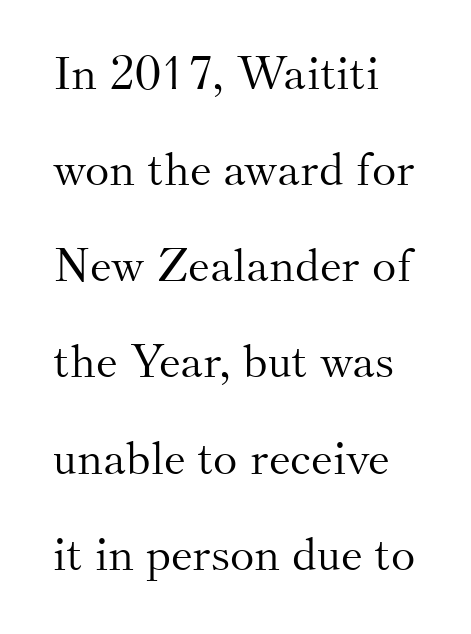
Descenders hang freely into open space. A classic flush-left, rag-right setting is used for this passage. The passage shown is typeset with a serif family. Do the letters lean? They stand straight. Summary of weight: not heavy and not bold. You could fit nearly another row in the gap between these rows.
